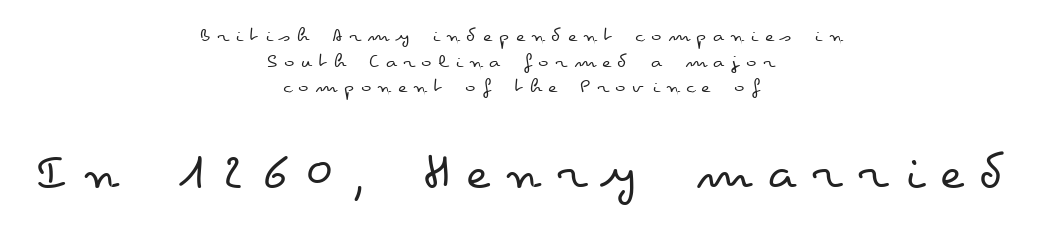
{"italic": "no", "bold": "no", "weight": "regular", "width": "wide", "stroke_contrast": "low", "x_height": "small", "monospaced": "no", "underline": "no", "align": "center", "line_spacing_ratio": 1.16, "letter_spacing": "wide", "letter_spacing_em": 0.29, "larger_block": "second", "size_ratio": 2.55, "glyph_px": 56}
